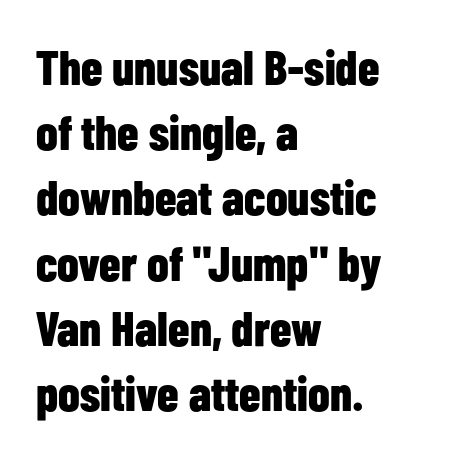
Q: Is the text bold? A: Yes.
Q: Is the text italic (slanted)? A: No, it is upright.
Q: Is the typeface a serif or a sans-serif typeface? A: Sans-serif.
Q: Is the text underlined? A: No.
Q: How is the paragraph aligned? A: Left-aligned.
Q: Is the spacing between letters normal or unusually wide? A: Normal.
Q: Is the spacing between lines tight, normal or loose? A: Normal.
Q: Width (condensed, normal, or wide)? A: Condensed.
Q: Stroke contrast? A: Low.
Q: x-height? A: Medium.
Q: Monospaced? A: No.
